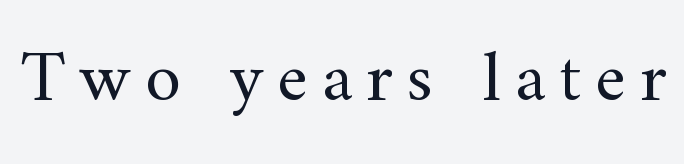
Q: Is the text bold? A: No.
Q: Is the text italic (slanted)? A: No, it is upright.
Q: Is the typeface a serif or a sans-serif typeface? A: Serif.
Q: Is the text underlined? A: No.
Q: Width (condensed, normal, or wide)? A: Normal.
Q: Stroke contrast? A: Medium.
Q: x-height? A: Small.
Q: Monospaced? A: No.
